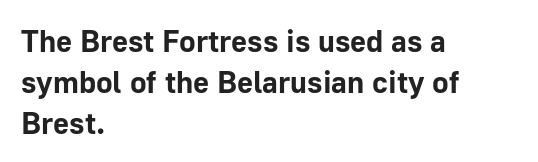
The image shows 31 px bold sans-serif type, upright; set left-aligned, normal line spacing (1.32x), normal letter spacing, not underlined; low stroke contrast and a medium x-height.
